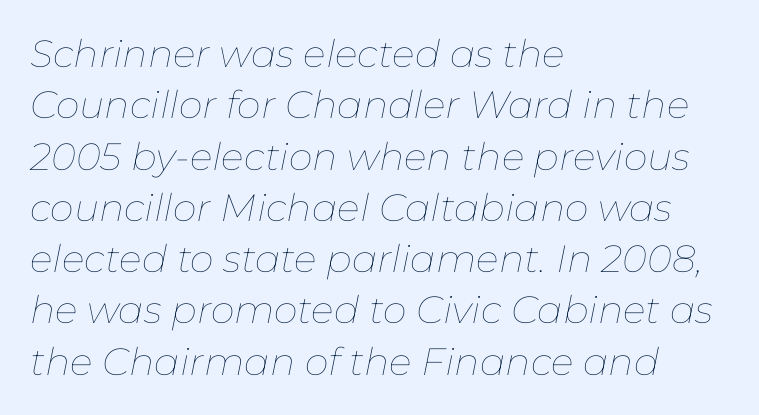
{"italic": "yes", "lean": "right", "slant_degrees": 11, "bold": "no", "weight": "thin", "width": "normal", "stroke_contrast": "low", "x_height": "medium", "monospaced": "no", "underline": "no", "align": "left", "line_spacing": "normal", "line_spacing_ratio": 1.35, "letter_spacing": "normal", "letter_spacing_em": 0.0, "glyph_px": 38}
